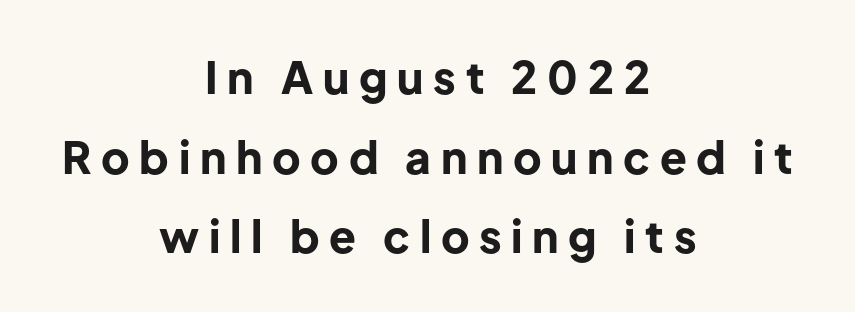
This sample uses expanded letter spacing, leaving extra air between glyphs. Each letter's strokes conclude bluntly, with no projecting serifs. The strip under each line holds only bare page. Weight check: bold — yes, fully. The lines are quadded center.
